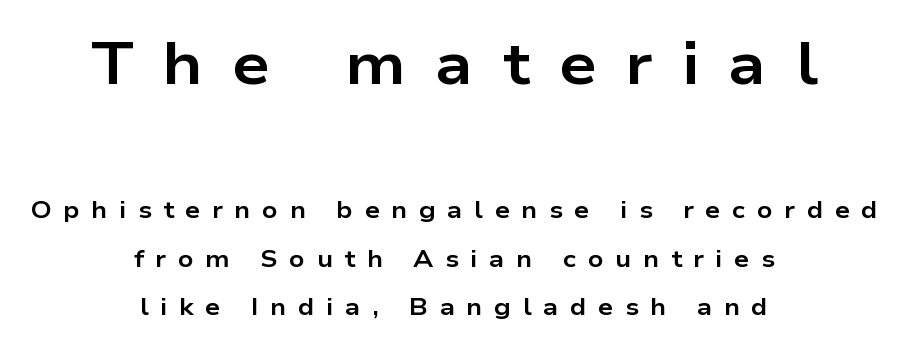
The image shows 60 px bold, wide sans-serif type, upright; set centered, loose line spacing (2.03x), unusually wide letter spacing (+0.48 em), not underlined; the first (top) block is 2.5x larger; low stroke contrast and a medium x-height.
